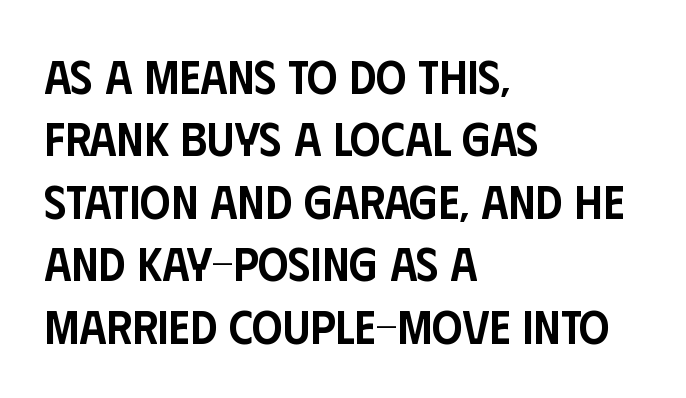
{"serif": "no", "italic": "no", "bold": "semi", "weight": "semibold", "width": "condensed", "stroke_contrast": "low", "x_height": "large", "monospaced": "no", "underline": "no", "align": "left", "line_spacing": "normal", "line_spacing_ratio": 1.3, "letter_spacing": "normal", "letter_spacing_em": 0.0, "glyph_px": 48}
